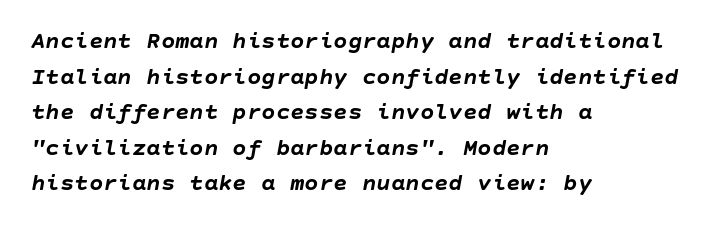
The rendering applies a slant to the glyphs. Beneath every word, the page is bare. Chunky letters — that's bold for sure. Default kerning and tracking; the words read as compact shapes. Reading down the column, the eye jumps a familiar distance to each next line.
